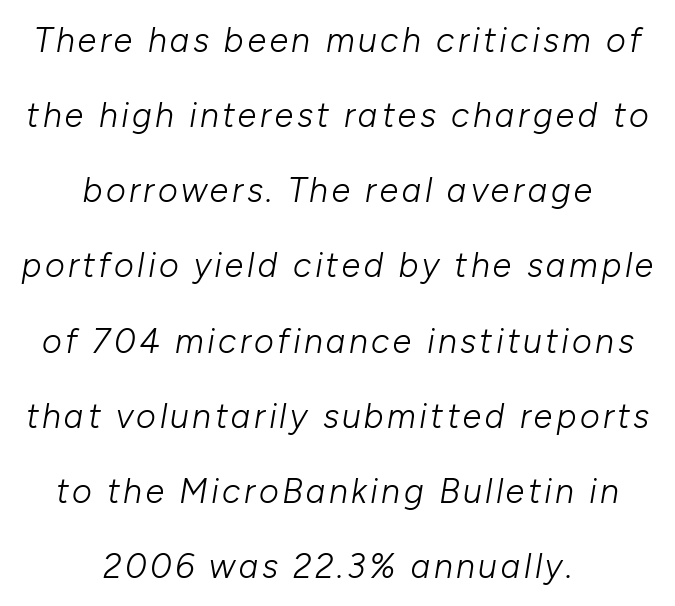
The image shows 34 px light type, italic (leaning right); set centered, loose line spacing (2.21x), not underlined; low stroke contrast and a medium x-height.
